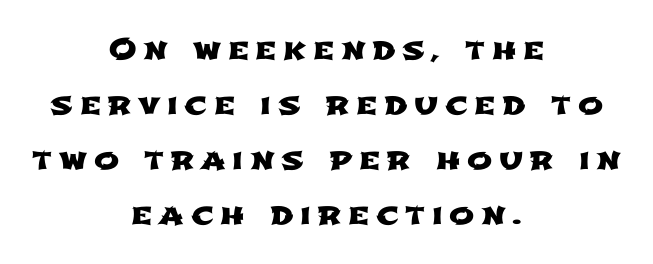
Q: Is the typeface a serif or a sans-serif typeface? A: Sans-serif.
Q: Is the text underlined? A: No.
Q: How is the paragraph aligned? A: Centered.
Q: Is the spacing between letters normal or unusually wide? A: Unusually wide.
Q: Width (condensed, normal, or wide)? A: Wide.
Q: Stroke contrast? A: Low.
Q: x-height? A: Medium.
Q: Monospaced? A: No.
